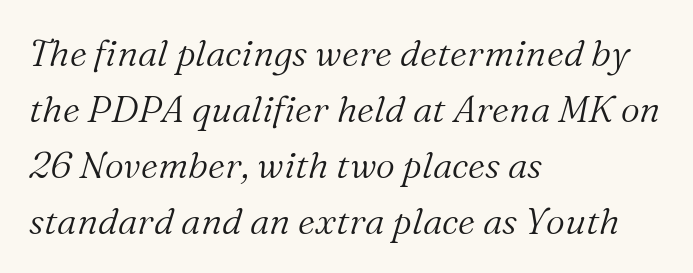
{"serif": "yes", "italic": "yes", "lean": "right", "slant_degrees": 16, "bold": "no", "weight": "light", "width": "normal", "stroke_contrast": "medium", "x_height": "medium", "monospaced": "no", "underline": "no", "align": "left", "line_spacing": "normal", "line_spacing_ratio": 1.51, "letter_spacing": "normal", "letter_spacing_em": 0.0, "glyph_px": 37}
